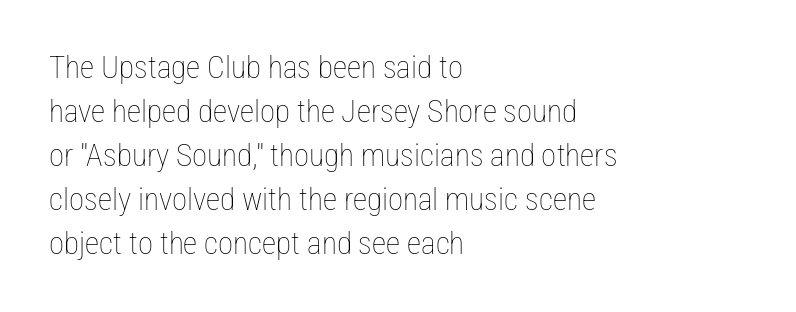
The image shows 31 px thin, condensed type, upright; set left-aligned, normal line spacing (1.42x), normal letter spacing, not underlined; low stroke contrast and a medium x-height.
